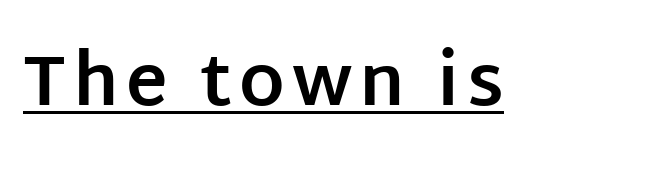
The image shows 71 px bold sans-serif type, upright; set underlined; low stroke contrast and a large x-height.
